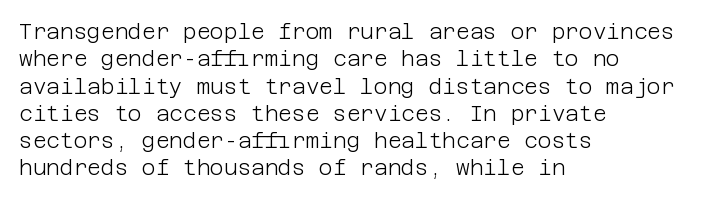
{"italic": "no", "bold": "no", "underline": "no", "align": "left", "line_spacing": "normal", "line_spacing_ratio": 1.3, "letter_spacing": "normal", "letter_spacing_em": 0.0, "glyph_px": 21}
